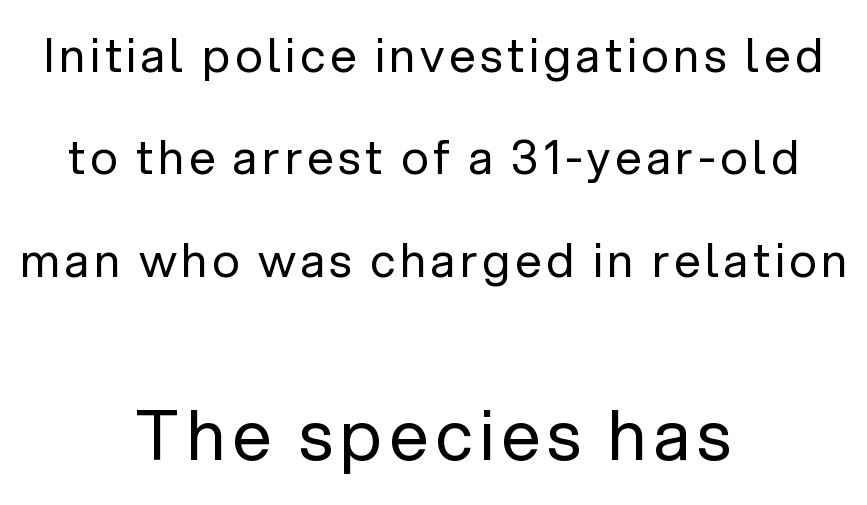
{"serif": "no", "italic": "no", "bold": "no", "weight": "regular", "width": "normal", "stroke_contrast": "low", "x_height": "medium", "monospaced": "no", "underline": "no", "align": "center", "line_spacing": "loose", "line_spacing_ratio": 2.18, "larger_block": "second", "size_ratio": 1.49, "glyph_px": 70}
